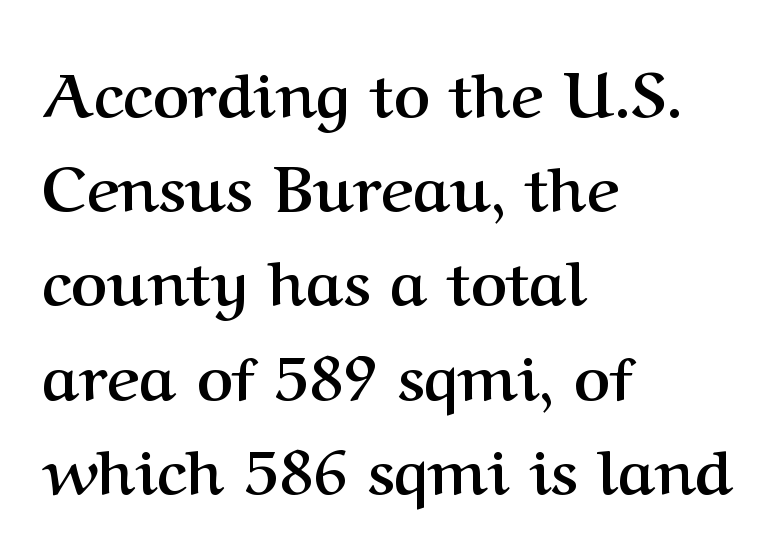
Students, this is bold: see how much ink each stroke carries. What kind of face is this? One with serifs. Spacing between characters is what you'd get straight out of the box. The passage shown stacks its lines at a standard gap. Characters remain perfectly vertical along every line. Character widths vary here, with narrow letters taking less room than wide ones.
